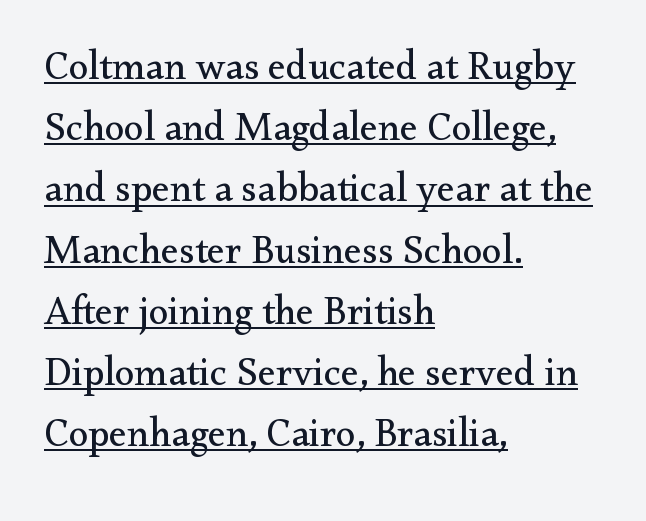
Q: Is the text bold? A: No.
Q: Is the text italic (slanted)? A: No, it is upright.
Q: Is the typeface a serif or a sans-serif typeface? A: Serif.
Q: Is the text underlined? A: Yes.
Q: How is the paragraph aligned? A: Left-aligned.
Q: Is the spacing between letters normal or unusually wide? A: Normal.
Q: Is the spacing between lines tight, normal or loose? A: Normal.
Q: Width (condensed, normal, or wide)? A: Normal.
Q: Stroke contrast? A: Medium.
Q: x-height? A: Small.
Q: Monospaced? A: No.
